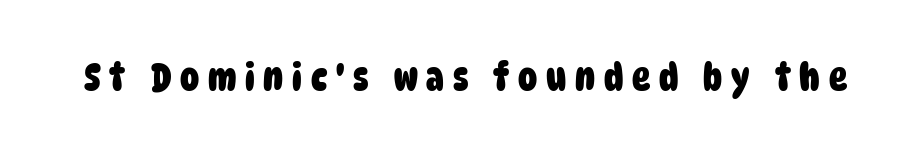
Q: Is the text bold? A: Yes.
Q: Is the typeface a serif or a sans-serif typeface? A: Sans-serif.
Q: Is the text underlined? A: No.
Q: Is the spacing between letters normal or unusually wide? A: Unusually wide.
Q: Width (condensed, normal, or wide)? A: Condensed.
Q: Stroke contrast? A: Low.
Q: x-height? A: Large.
Q: Monospaced? A: No.
